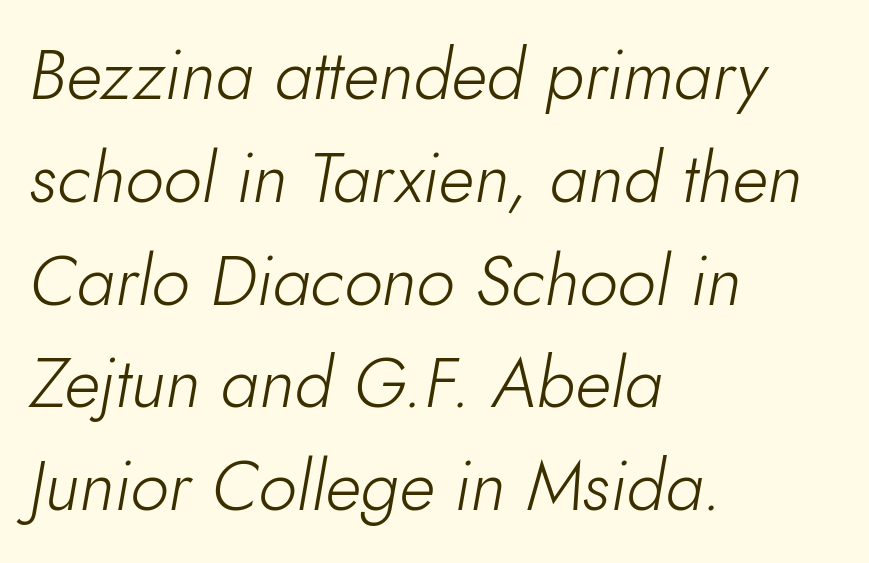
{"italic": "yes", "lean": "right", "slant_degrees": 10, "bold": "no", "weight": "light", "width": "normal", "stroke_contrast": "low", "x_height": "small", "monospaced": "no", "underline": "no", "align": "left", "line_spacing": "normal", "line_spacing_ratio": 1.49, "letter_spacing": "normal", "letter_spacing_em": 0.0, "glyph_px": 69}
